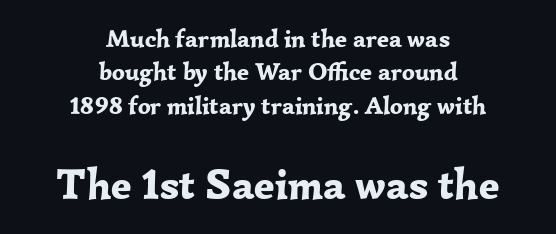
{"serif": "yes", "italic": "no", "bold": "yes", "weight": "bold", "width": "normal", "stroke_contrast": "low", "x_height": "medium", "monospaced": "no", "underline": "no", "align": "center", "line_spacing": "normal", "line_spacing_ratio": 1.34, "letter_spacing": "normal", "letter_spacing_em": 0.0, "larger_block": "second", "size_ratio": 1.72, "glyph_px": 43}
